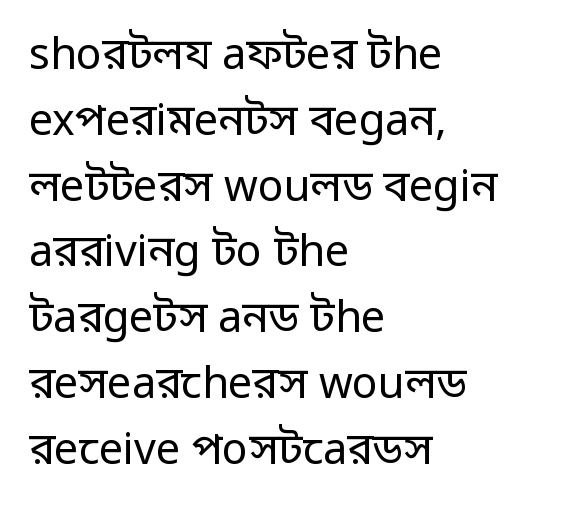
The image shows 43 px regular-weight sans-serif type, upright; set left-aligned, normal line spacing (1.53x), normal letter spacing, not underlined; low stroke contrast and a medium x-height.
